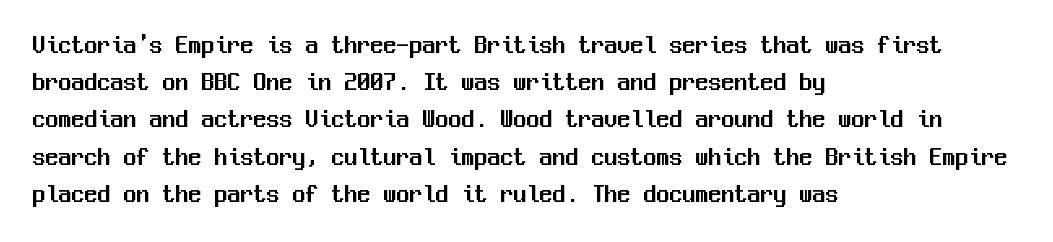
The passage is arranged the way most books set body copy — flush left. No extra tracking has been applied to these lines. You can tell it's not italic because the verticals are truly vertical. The leading is moderate, giving the passage an even texture. The specimen omits any rule beneath the text block's lines.
